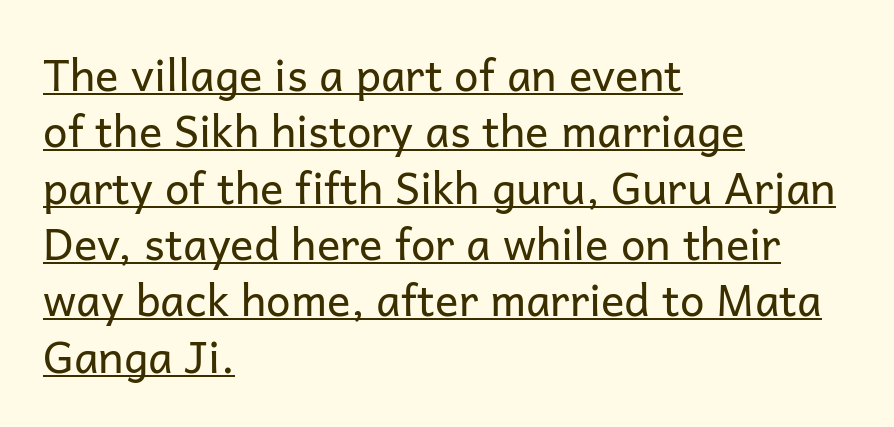
These glyphs show unthickened strokes, regular width or finer. No extra tracking has been applied to these lines. The font's upright variant was chosen for this text. A typesetter would label this face a sans. Like a heading marked for emphasis, these lines bear an underscore.
